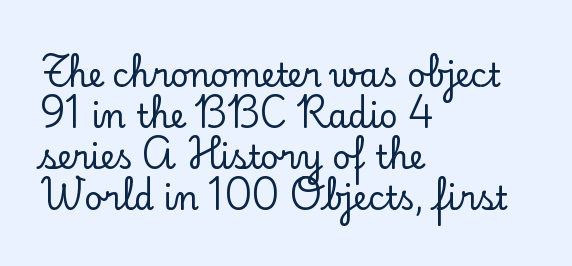
The horizontal fit of the characters is conventional and even. Character widths vary here, with narrow letters taking less room than wide ones. You can tell from the footed stems that serif type was used. A typesetter would call this leading conventional body-copy spacing. This sample is left-justified, so line endings fall wherever the words run out. Ascenders rise straight up at ninety degrees.
